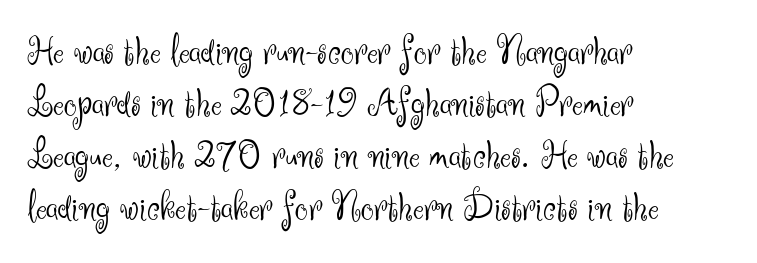
Quick note: not italic, upright. The face used here is proportionally spaced, like ordinary book or web type. Letters rest on an invisible, unmarked baseline. The letters sit at their default tracking, neither squeezed nor spread.
